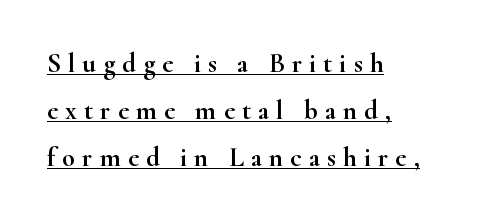
{"italic": "no", "underline": "yes", "align": "left", "line_spacing_ratio": 1.74, "letter_spacing": "wide", "letter_spacing_em": 0.26, "glyph_px": 27}
